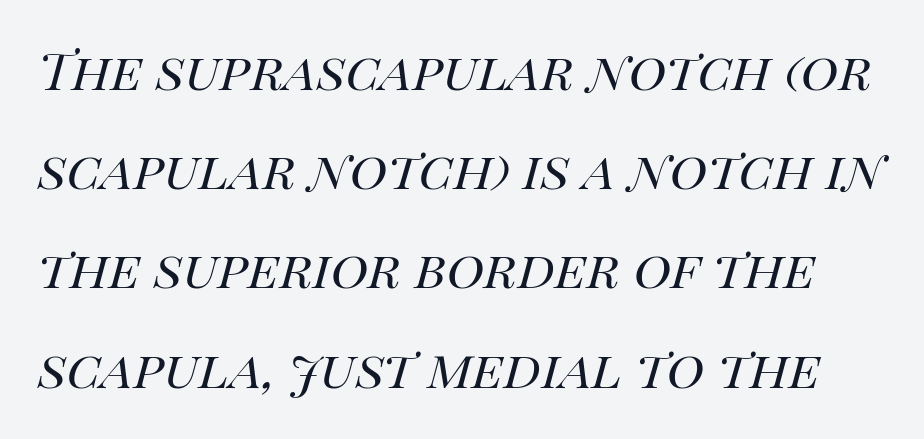
The image shows 64 px regular-weight type, italic (leaning right); set normal line spacing (1.55x), normal letter spacing, not underlined; high stroke contrast and a large x-height.
